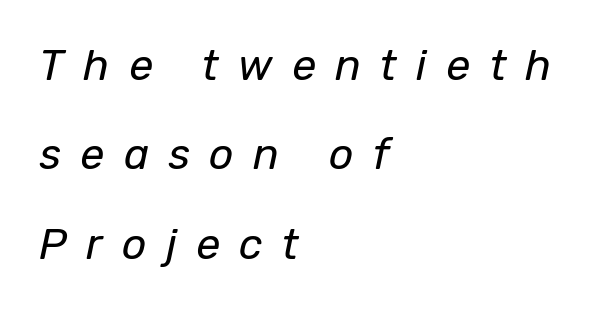
Q: Is the text bold? A: No.
Q: Is the text italic (slanted)? A: Yes, it leans right by about 12 degrees.
Q: Is the text underlined? A: No.
Q: How is the paragraph aligned? A: Left-aligned.
Q: Is the spacing between letters normal or unusually wide? A: Unusually wide.
Q: Is the spacing between lines tight, normal or loose? A: Loose.
Q: Width (condensed, normal, or wide)? A: Normal.
Q: Stroke contrast? A: Low.
Q: x-height? A: Medium.
Q: Monospaced? A: No.
